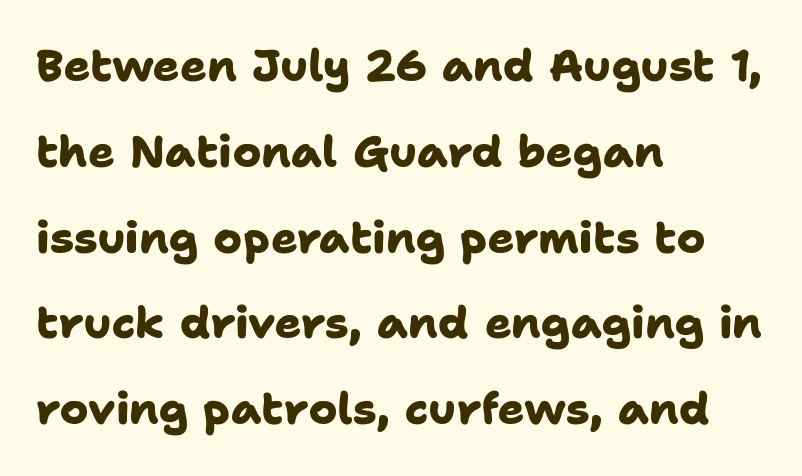
{"serif": "no", "bold": "yes", "weight": "heavy", "width": "normal", "stroke_contrast": "low", "x_height": "medium", "monospaced": "no", "underline": "no", "align": "left", "line_spacing": "loose", "line_spacing_ratio": 1.95, "letter_spacing": "normal", "letter_spacing_em": 0.0, "glyph_px": 44}
